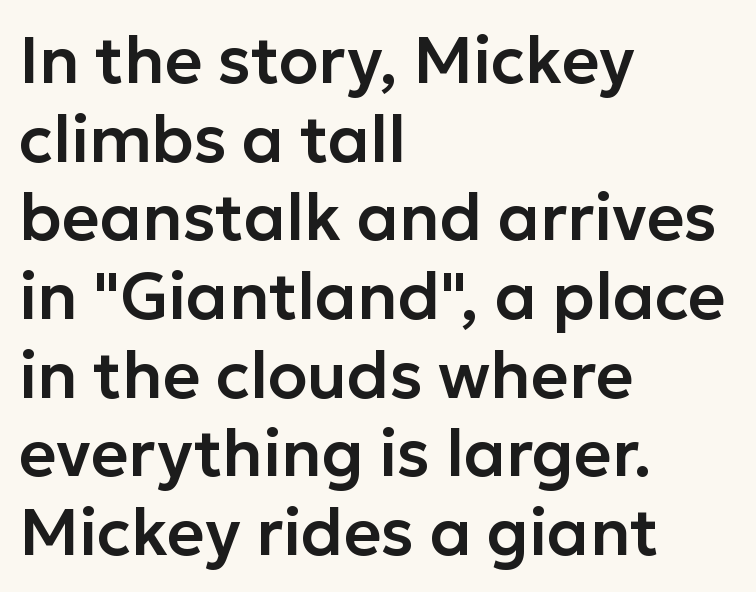
Q: Is the text italic (slanted)? A: No, it is upright.
Q: Is the typeface a serif or a sans-serif typeface? A: Sans-serif.
Q: Is the text underlined? A: No.
Q: How is the paragraph aligned? A: Left-aligned.
Q: Is the spacing between letters normal or unusually wide? A: Normal.
Q: Width (condensed, normal, or wide)? A: Normal.
Q: Stroke contrast? A: Low.
Q: x-height? A: Medium.
Q: Monospaced? A: No.
